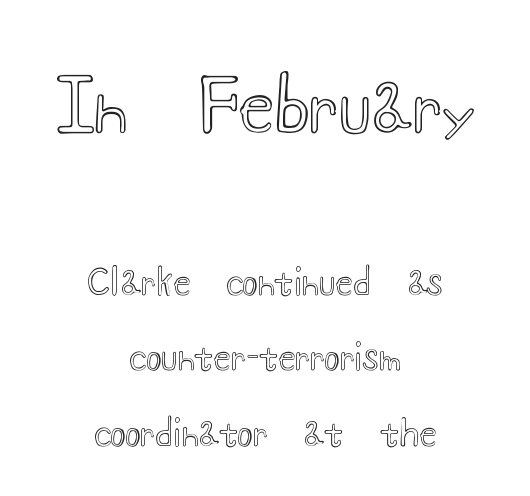
This sample has the flowing, uneven cadence of proportional lettering. Interline gaps are noticeably wide in this sample. The designer gave the opening block more size than the closing block. Where is the straight margin? There isn't one; the lines are centered. The glyphs are unaccompanied by any horizontal stroke below them. Unlike italic type, these characters show no tilt at all.
